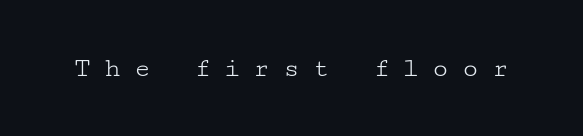
The typeface has the unassuming heft of standard copy or less. Old-style or modern, the face here clearly has serifs. The specimen omits any rule beneath the text block's lines. Letter spacing: wide.
